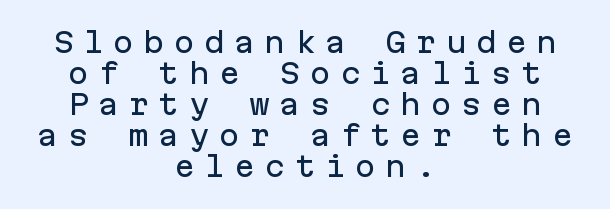
The image shows 28 px sans-serif type, upright, monospaced; set centered, tight line spacing (1.11x), unusually wide letter spacing (+0.33 em), not underlined; low stroke contrast and a medium x-height.
